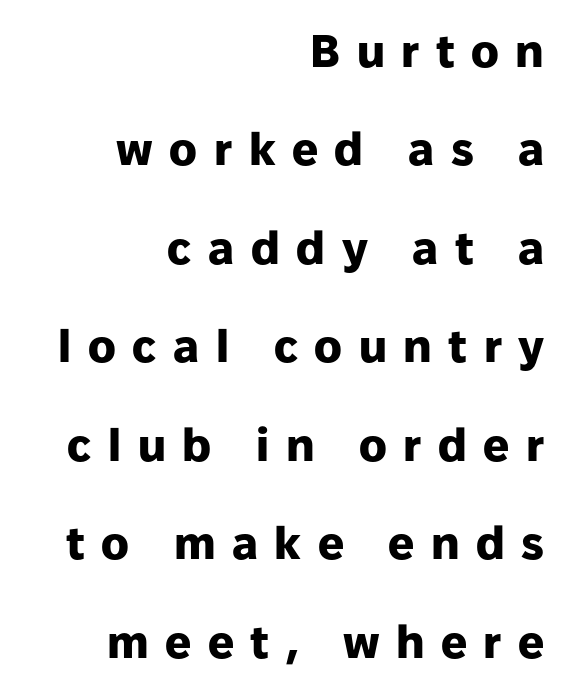
The image shows 46 px heavy sans-serif type, upright; set right-aligned, loose line spacing (2.14x), unusually wide letter spacing (+0.36 em), not underlined; low stroke contrast and a medium x-height.
